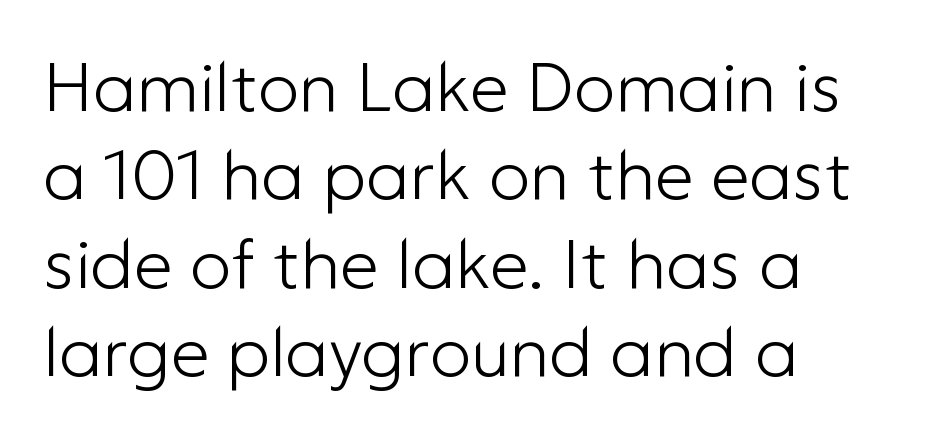
{"serif": "no", "italic": "no", "bold": "no", "weight": "light", "width": "normal", "stroke_contrast": "low", "x_height": "medium", "monospaced": "no", "underline": "no", "align": "left", "line_spacing": "normal", "line_spacing_ratio": 1.28, "letter_spacing": "normal", "letter_spacing_em": 0.0, "glyph_px": 69}
